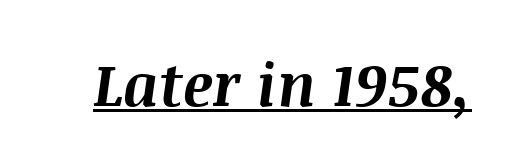
{"italic": "yes", "lean": "right", "slant_degrees": 8, "bold": "yes", "weight": "bold", "width": "normal", "stroke_contrast": "medium", "x_height": "large", "monospaced": "no", "underline": "yes", "letter_spacing": "normal", "letter_spacing_em": 0.0, "glyph_px": 59}
